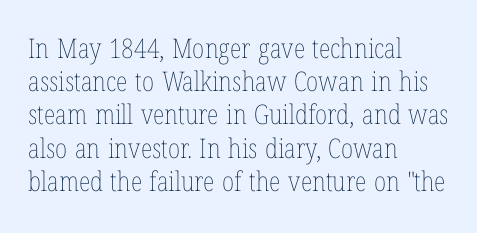
The image shows 27 px text type, upright; set left-aligned, line spacing 1.23x, normal letter spacing, not underlined.
